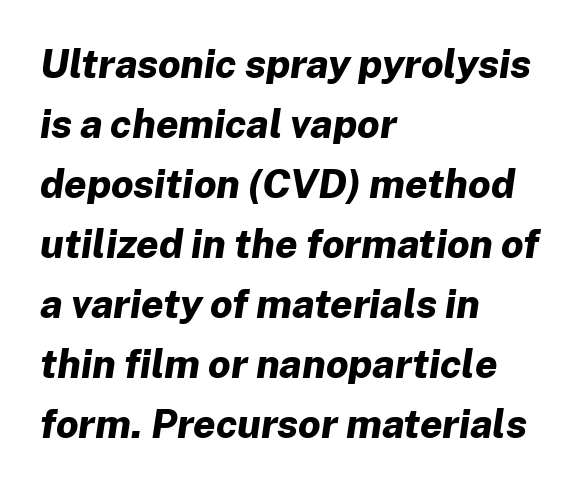
The rendering uses a moderate line-height, typical for paragraphs. Varying glyph widths throughout — classic text-font behaviour. Compared with typical body copy, the letter spacing here is the same. Check under the words: just untouched page. I'd describe the lettering as bold — thick and assertive. Observe the lean: these are italic letterforms.
